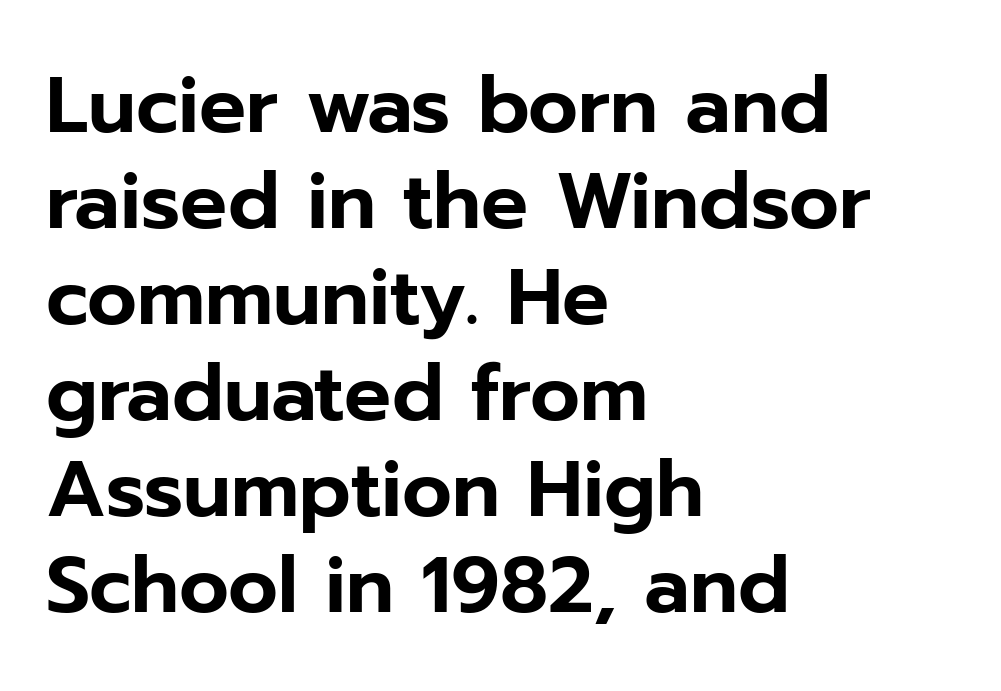
Left-aligned paragraph, ragged on the right. What kind of face is this? One without serifs — a sans. The baseline area is clear. Does the lettering tilt? It doesn't — this is upright. The rendering uses natural spacing where letterforms have individual widths. Default kerning and tracking; the words read as compact shapes.
